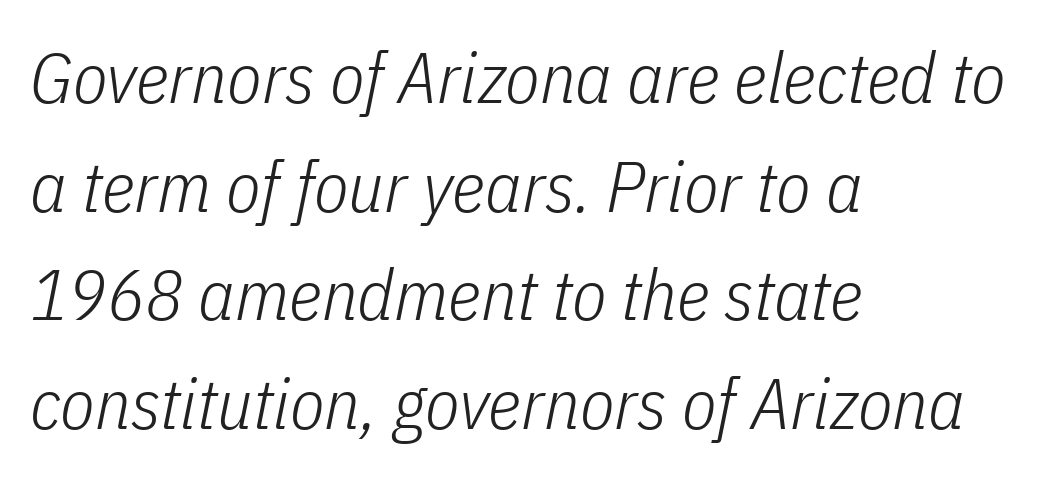
Unmarked baselines from the first word to the last. The text block is weighted toward the left margin, trailing off unevenly rightward. The lettering tilts uniformly, giving the passage an italic look. Baseline-to-baseline distance is the conventional proportion of letter height.
